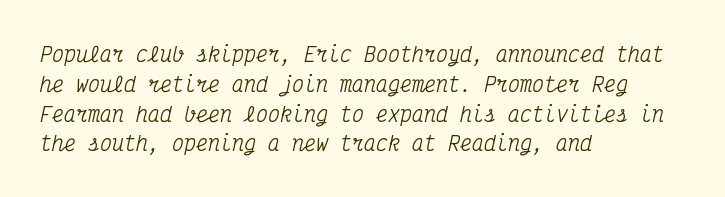
The words here are not underlined. This is oblique type, the kind used for emphasis or titles. The rag falls on the right side of this text block. Reading down the column, the eye jumps a familiar distance to each next line. Is the letter spacing exaggerated? No — it looks like the ordinary default.
